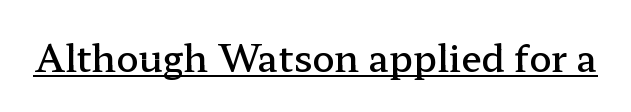
The image shows 37 px semibold, wide serif type, upright; set normal letter spacing, underlined; low stroke contrast and a medium x-height.
